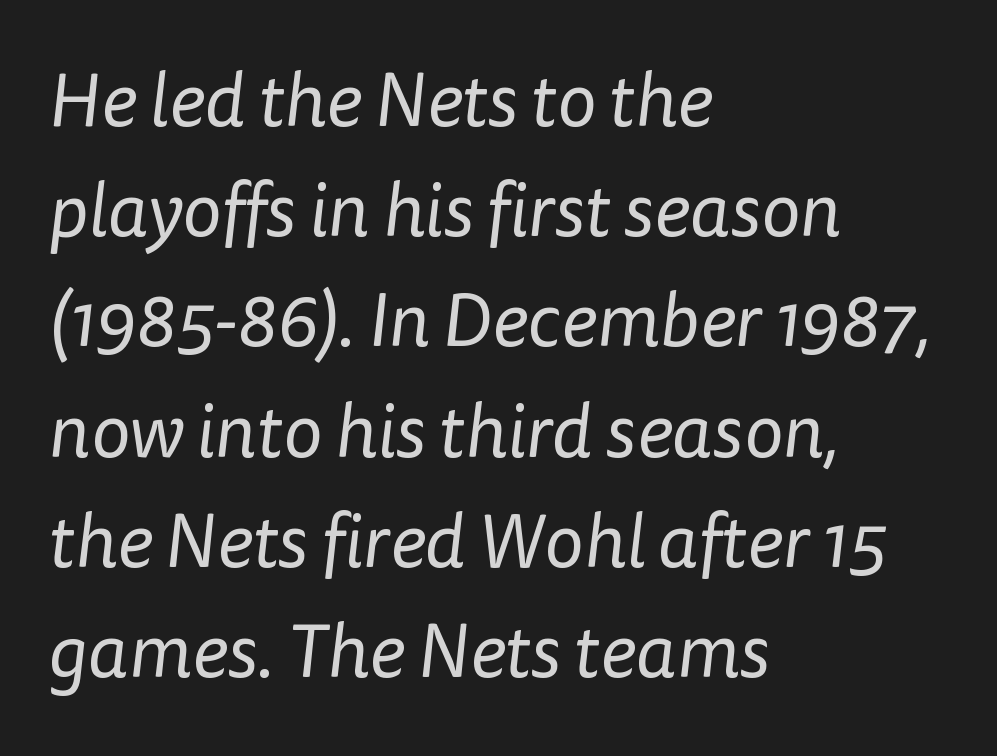
Q: Is the text bold? A: No.
Q: Is the typeface a serif or a sans-serif typeface? A: Sans-serif.
Q: Is the text underlined? A: No.
Q: How is the paragraph aligned? A: Left-aligned.
Q: Is the spacing between letters normal or unusually wide? A: Normal.
Q: Is the spacing between lines tight, normal or loose? A: Normal.
Q: Width (condensed, normal, or wide)? A: Normal.
Q: Stroke contrast? A: Low.
Q: x-height? A: Medium.
Q: Monospaced? A: No.
